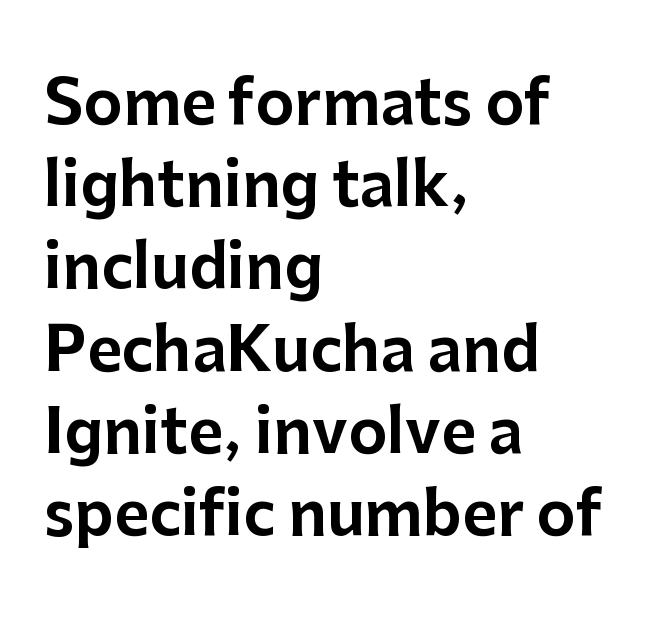
There is no visible air inserted between adjacent glyphs. Layout note: lines flush left. The specimen omits any rule beneath the text block's lines. Is this a sans? Yes — the strokes have no serifs. Each new line begins a customary step beneath the previous one. Every character sits straight up, as roman type does.
